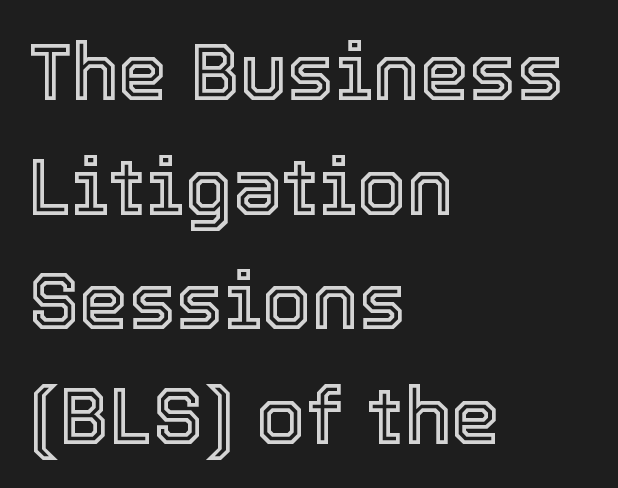
{"italic": "no", "width": "normal", "x_height": "medium", "monospaced": "no", "underline": "no", "align": "left", "line_spacing": "normal", "line_spacing_ratio": 1.45, "letter_spacing": "normal", "letter_spacing_em": 0.0, "glyph_px": 79}
